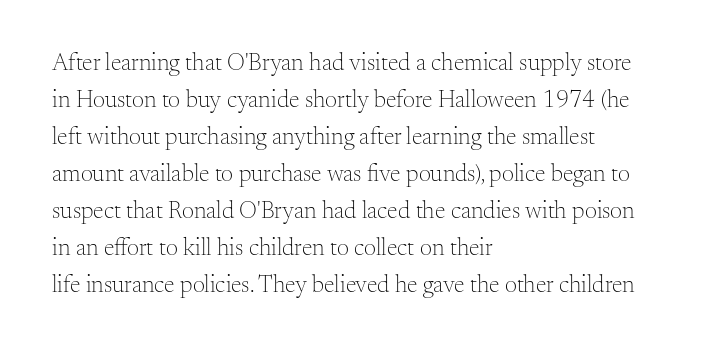
Vertical strokes here are truly vertical. Every row of glyphs begins at an identical x-position on the left. Between one letter and the next there's only the usual sliver of space. Only glyphs here, with clear space below each row.
